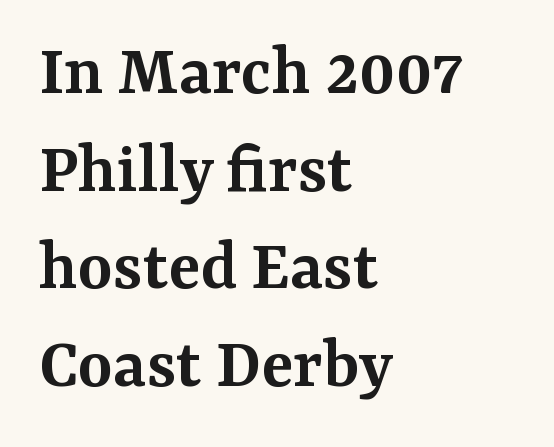
One glance says typical: line gaps are just what's usual. Compared with a centered layout, this one pins lines to the left instead. Caption: standard tracking, unaltered. A typesetter would mark this as roman, not italic.
